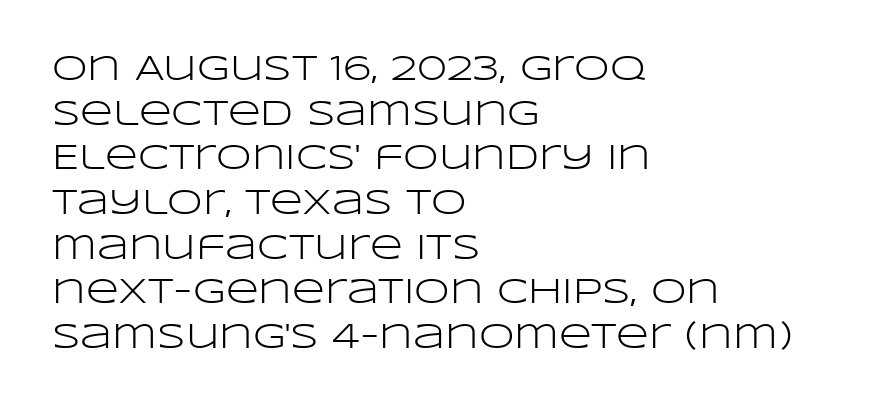
The image shows 36 px light, wide sans-serif type, upright; set left-aligned, line spacing 1.24x, normal letter spacing, not underlined; low stroke contrast and a large x-height.
